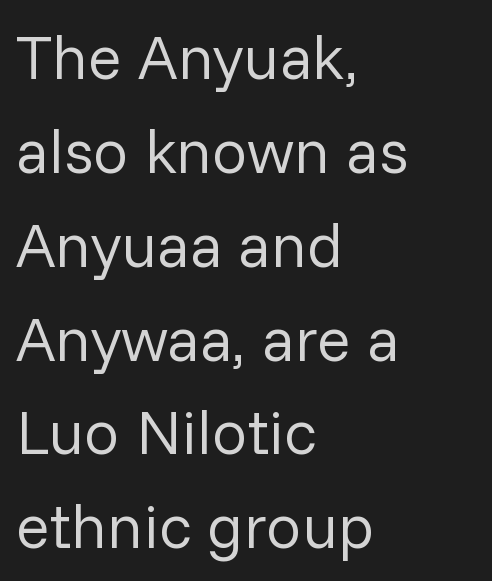
Q: Is the text bold? A: No.
Q: Is the text italic (slanted)? A: No, it is upright.
Q: Is the typeface a serif or a sans-serif typeface? A: Sans-serif.
Q: Is the text underlined? A: No.
Q: How is the paragraph aligned? A: Left-aligned.
Q: Is the spacing between letters normal or unusually wide? A: Normal.
Q: Is the spacing between lines tight, normal or loose? A: Normal.
Q: Width (condensed, normal, or wide)? A: Normal.
Q: Stroke contrast? A: Low.
Q: x-height? A: Medium.
Q: Monospaced? A: No.
